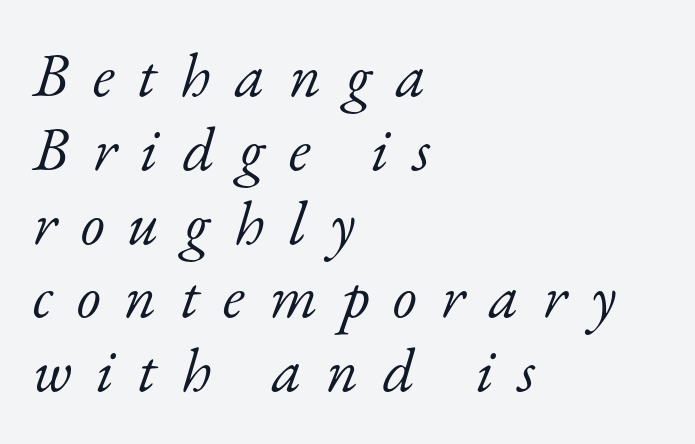
The rag falls on the right side of this text block. These glyphs show unthickened strokes, regular width or finer. The letters are spread apart with noticeably loose tracking. The gap between lines stays unmarked.
